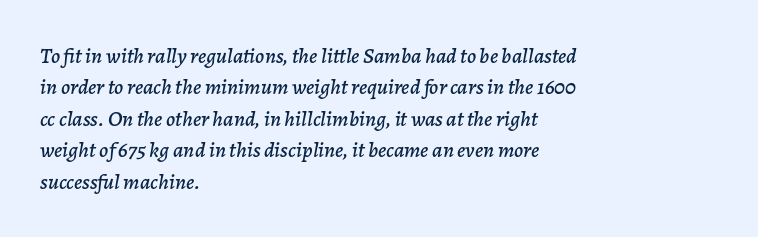
Vertical spacing — default. Lines of text with bare space underneath. The tracking reads as untouched default to a designer's eye. The rendering anchors every line to the left-hand side. Notice how the stems are inclined rather than vertical — that's the hallmark of italics.
